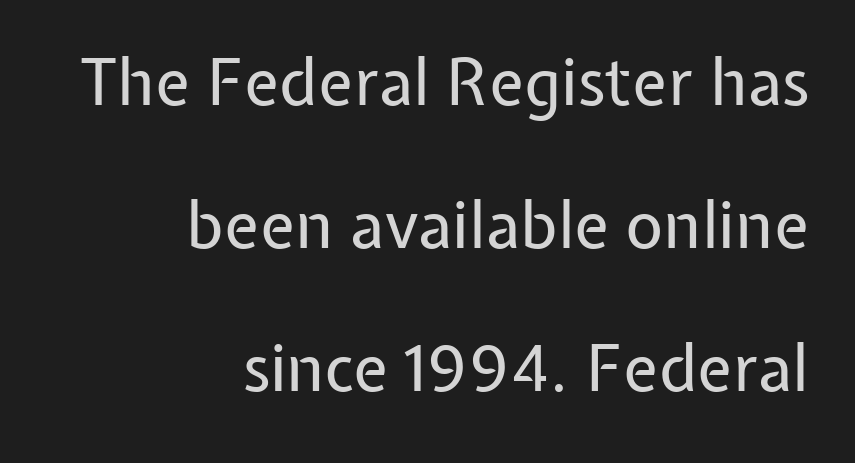
Q: Is the text bold? A: No.
Q: Is the text italic (slanted)? A: No, it is upright.
Q: Is the typeface a serif or a sans-serif typeface? A: Sans-serif.
Q: Is the text underlined? A: No.
Q: How is the paragraph aligned? A: Right-aligned.
Q: Is the spacing between letters normal or unusually wide? A: Normal.
Q: Is the spacing between lines tight, normal or loose? A: Loose.
Q: Width (condensed, normal, or wide)? A: Normal.
Q: Stroke contrast? A: Low.
Q: x-height? A: Medium.
Q: Monospaced? A: No.
